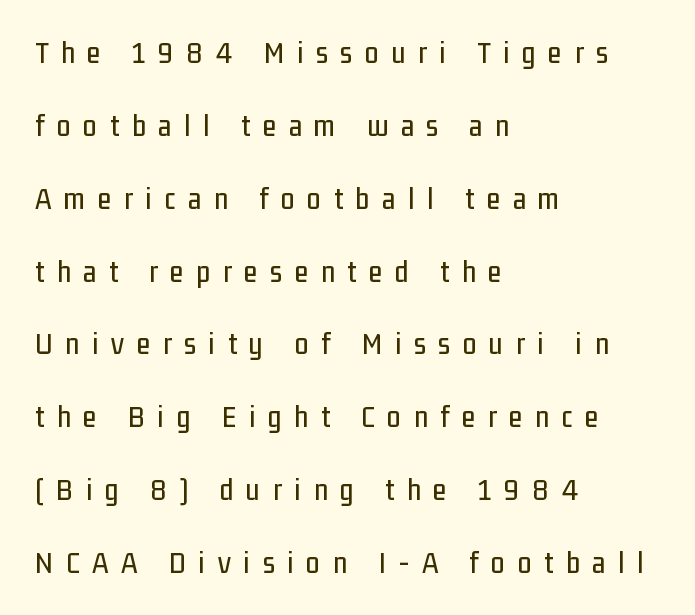
Upright lettering throughout. Students, observe: this is what heavily led, spacious text looks like. No word sits above an underline. Glyph-to-glyph distance is far greater than everyday printed text.
